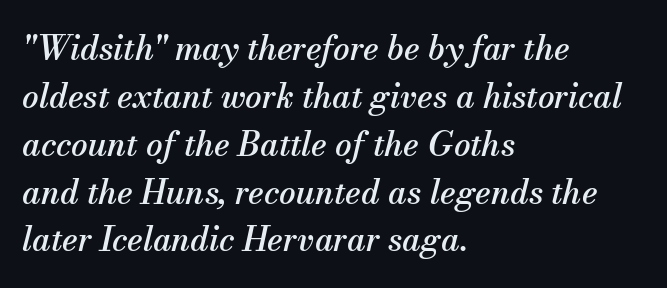
{"serif": "yes", "italic": "yes", "lean": "right", "slant_degrees": 13, "width": "normal", "stroke_contrast": "medium", "x_height": "small", "monospaced": "no", "underline": "no", "align": "left", "line_spacing": "normal", "line_spacing_ratio": 1.45, "letter_spacing": "normal", "letter_spacing_em": 0.0, "glyph_px": 33}
